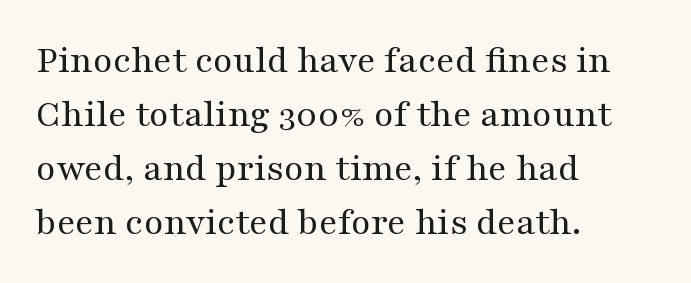
The image shows 40 px regular-weight, wide serif type, upright; set left-aligned, normal line spacing (1.35x), normal letter spacing, not underlined; medium stroke contrast and a medium x-height.
